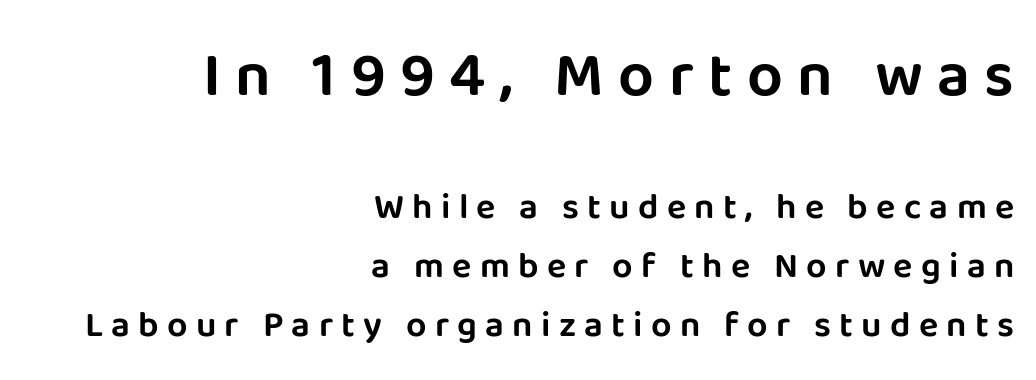
The face used here appears at its bigger size in the upper chunk. Posture: straight, roman, zero tilt. Honestly, the row spacing looks completely unremarkable. The typeface chosen for these lines omits serifs. Has an underline been added? It has not. Caption: multi-line text, flush right, ragged left.
